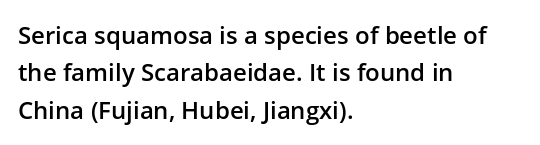
{"italic": "no", "bold": "semi", "underline": "no", "align": "left", "line_spacing": "normal", "line_spacing_ratio": 1.56, "letter_spacing": "normal", "letter_spacing_em": 0.0, "glyph_px": 24}
